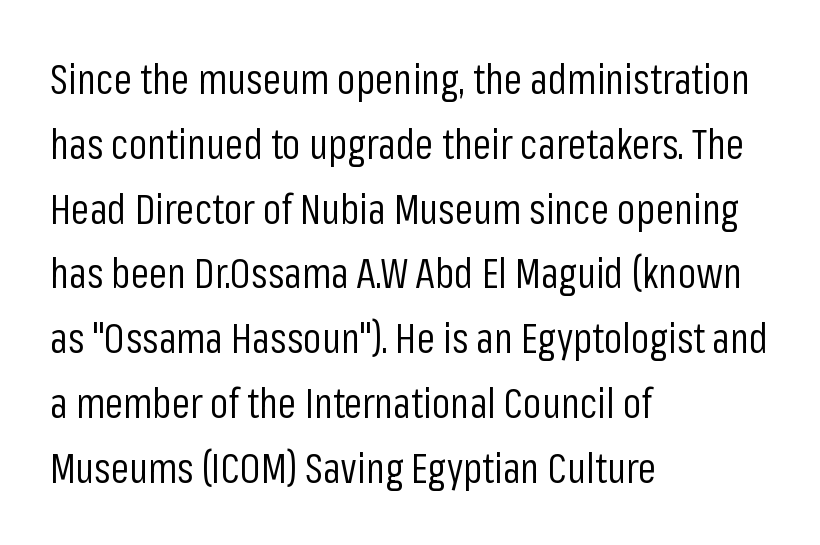
{"serif": "no", "italic": "no", "bold": "no", "weight": "regular", "width": "condensed", "stroke_contrast": "low", "x_height": "medium", "monospaced": "no", "underline": "no", "align": "left", "line_spacing": "normal", "line_spacing_ratio": 1.58, "letter_spacing": "normal", "letter_spacing_em": 0.0, "glyph_px": 41}
